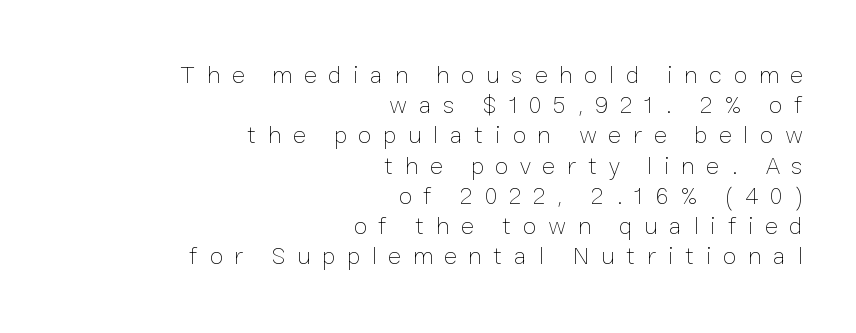
{"italic": "no", "bold": "no", "underline": "no", "align": "right", "line_spacing_ratio": 1.21, "letter_spacing": "wide", "letter_spacing_em": 0.46, "glyph_px": 25}
